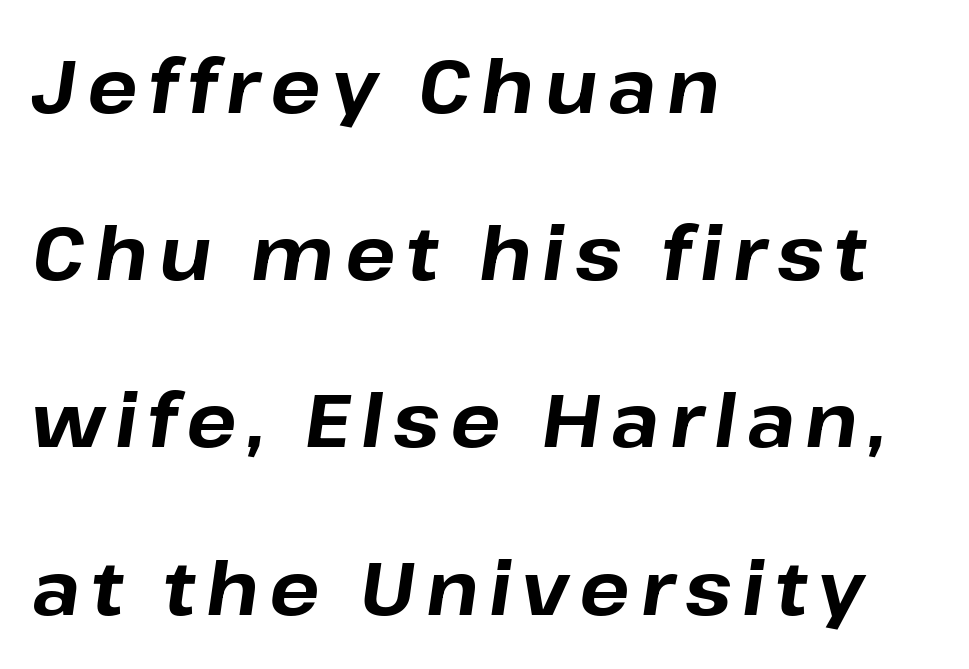
The image shows 75 px bold type, italic (leaning right); set left-aligned, loose line spacing (2.23x), not underlined; low stroke contrast and a medium x-height.
